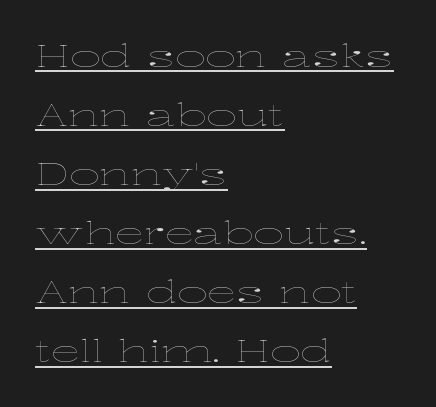
Q: Is the text bold? A: No.
Q: Is the text italic (slanted)? A: No, it is upright.
Q: Is the text underlined? A: Yes.
Q: How is the paragraph aligned? A: Left-aligned.
Q: Is the spacing between letters normal or unusually wide? A: Normal.
Q: Is the spacing between lines tight, normal or loose? A: Loose.
Q: Width (condensed, normal, or wide)? A: Wide.
Q: Stroke contrast? A: Low.
Q: x-height? A: Medium.
Q: Monospaced? A: No.
